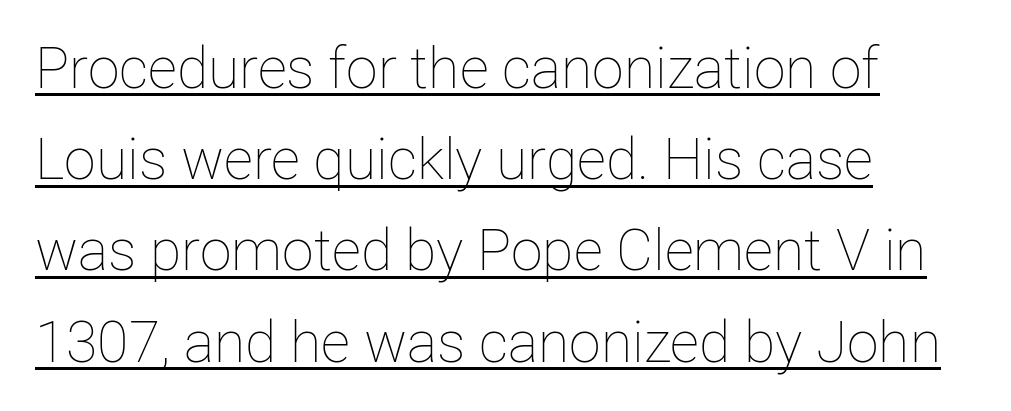
Q: Is the text bold? A: No.
Q: Is the text italic (slanted)? A: No, it is upright.
Q: Is the text underlined? A: Yes.
Q: How is the paragraph aligned? A: Left-aligned.
Q: Is the spacing between letters normal or unusually wide? A: Normal.
Q: Is the spacing between lines tight, normal or loose? A: Normal.
Q: Width (condensed, normal, or wide)? A: Normal.
Q: Stroke contrast? A: Low.
Q: x-height? A: Medium.
Q: Monospaced? A: No.
